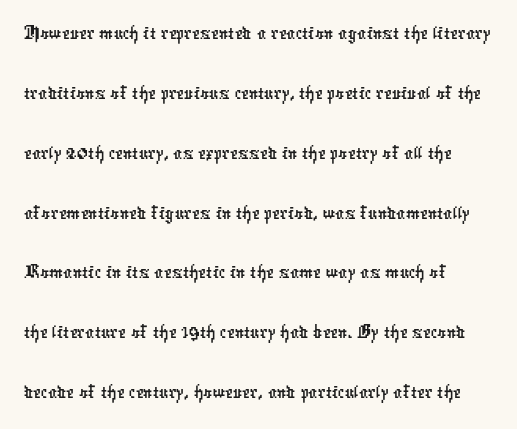
The image shows 44 px condensed sans-serif type; set left-aligned, normal line spacing (1.36x), normal letter spacing, not underlined; low stroke contrast and a medium x-height.
